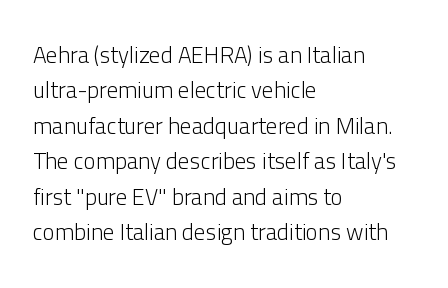
The image shows 23 px text type, upright; set left-aligned, normal line spacing (1.54x), normal letter spacing, not underlined.
